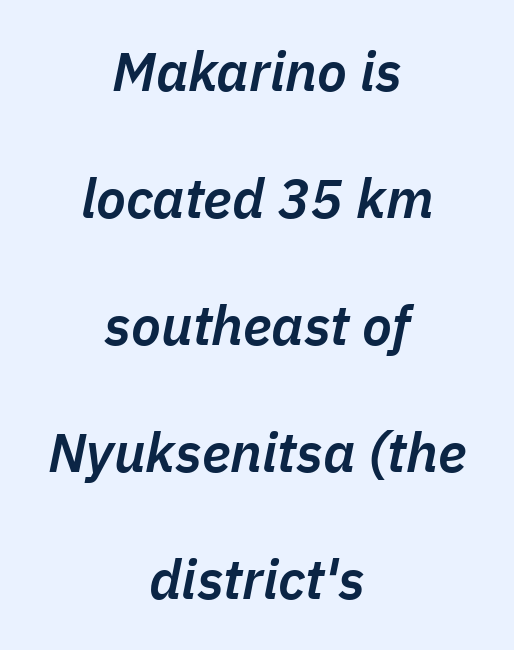
The image shows 55 px semibold type, italic (leaning right); set centered, loose line spacing (2.31x), normal letter spacing, not underlined; low stroke contrast and a medium x-height.
